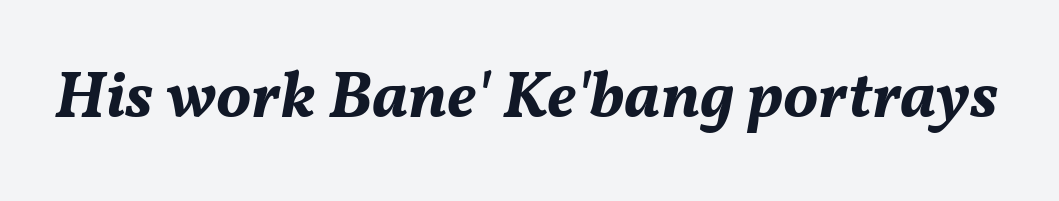
Compared with an ordinary text face, these strokes are far heavier — a full bold. Has an underline been added? It has not. The passage shown leans; its letterforms are oblique. The letters advance in unequal steps, a hallmark of proportional type. The horizontal fit of the characters is conventional and even.
